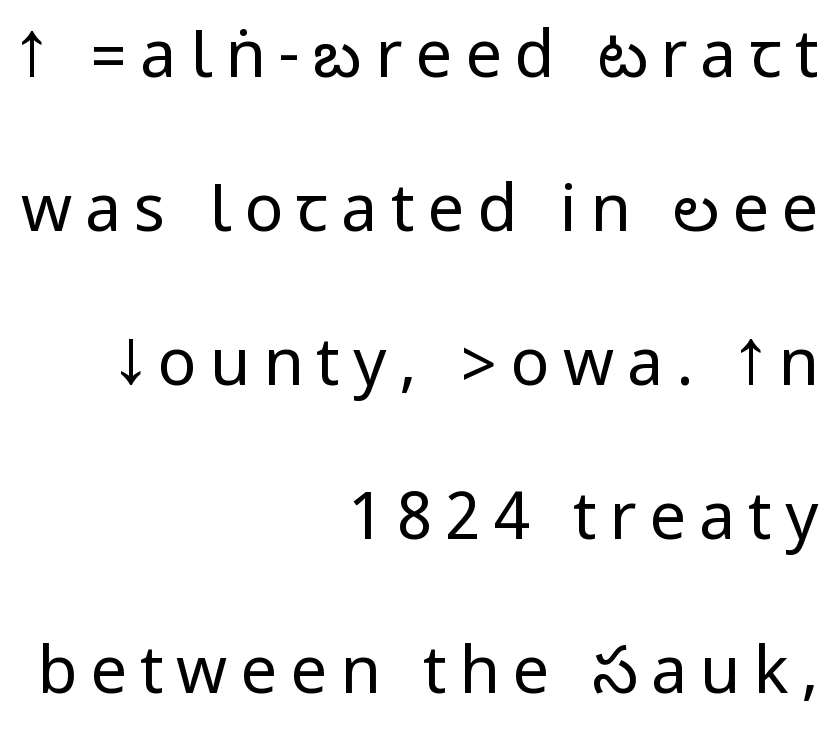
The image shows 65 px regular-weight, condensed sans-serif type, upright; set right-aligned, loose line spacing (2.37x), unusually wide letter spacing (+0.2 em), not underlined; low stroke contrast.
